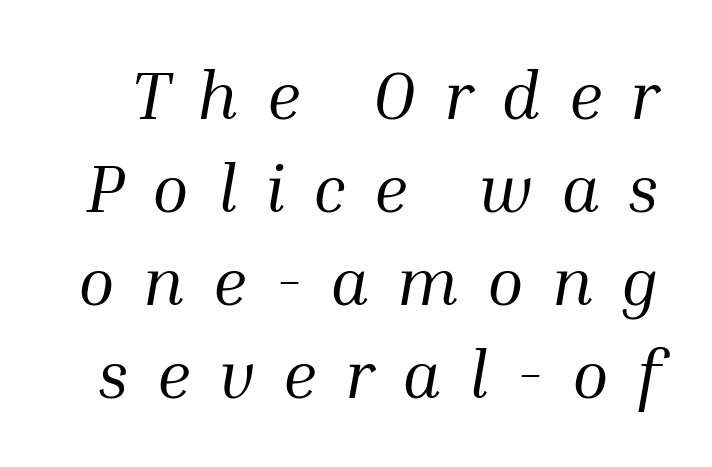
What's the leading like? Ordinary, nothing unusual. I'd call this a serif setting — the letters wear small feet. Would a proofreader flag this as italicized? Yes. Honestly, the letter spacing is so wide it's the main thing you notice. Think standard paragraph weight, or any step lighter than that.
